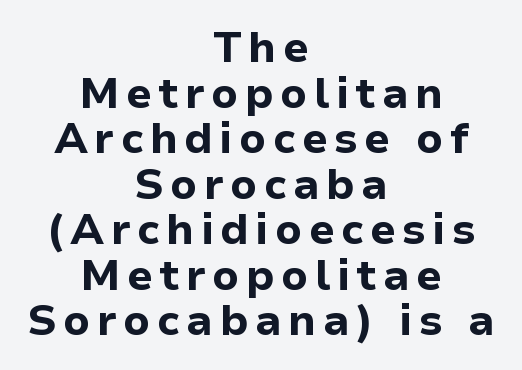
The typography opts for an upright posture over an oblique one. Unmarked baselines from the first word to the last. The glyphs have the mass of a bold cut. Compared with a flush-left layout, this one balances lines on the center instead. This sample has the flowing, uneven cadence of proportional lettering. The font family rendered here belongs to the sans-serif group.
